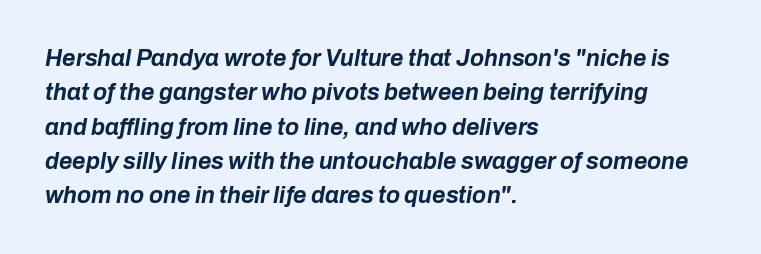
The image shows 23 px bold type, italic (leaning right); set left-aligned, normal line spacing (1.49x), normal letter spacing, not underlined.
